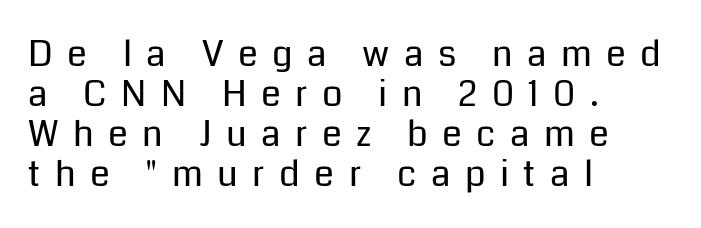
Q: Is the text bold? A: No.
Q: Is the text italic (slanted)? A: No, it is upright.
Q: Is the typeface a serif or a sans-serif typeface? A: Sans-serif.
Q: Is the text underlined? A: No.
Q: How is the paragraph aligned? A: Left-aligned.
Q: Is the spacing between letters normal or unusually wide? A: Unusually wide.
Q: Is the spacing between lines tight, normal or loose? A: Tight.
Q: Width (condensed, normal, or wide)? A: Normal.
Q: Stroke contrast? A: Low.
Q: x-height? A: Medium.
Q: Monospaced? A: No.
